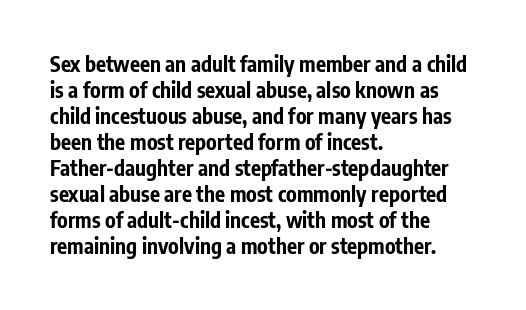
The strokes are fattened all the way to bold. Visually the block forms a straight wall on the left and a jagged coastline on the right. A typesetter would mark this as roman, not italic. The words here are not underlined.
